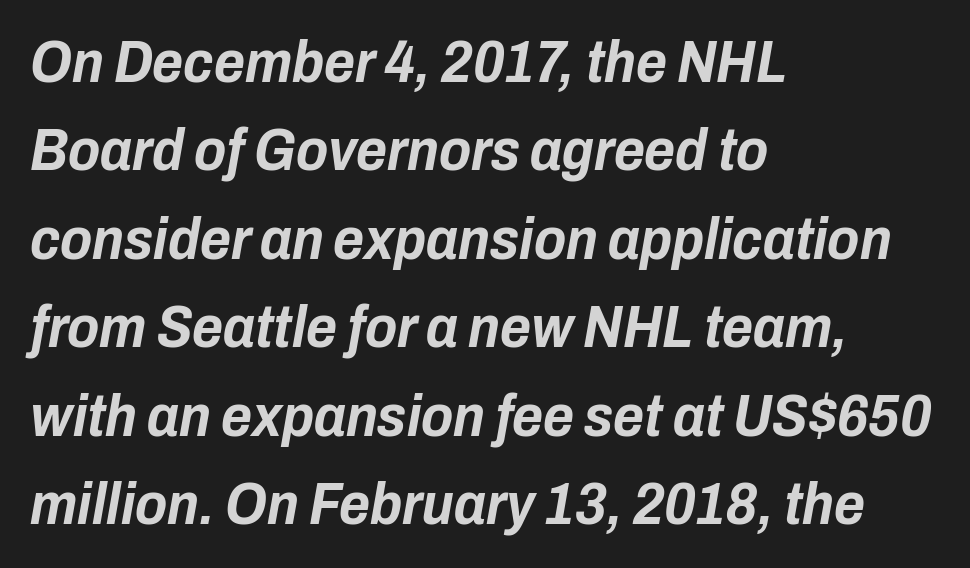
One glance says typical: line gaps are just what's usual. The font is running at its bold setting. The typography opts for an oblique posture over an upright one. The line texture is even and compact thanks to regular tracking. The face used here is proportionally spaced, like ordinary book or web type. These lines stack with their left ends in a neat column.
